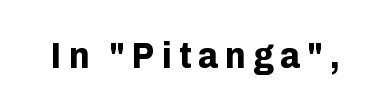
Q: Is the text bold? A: Yes.
Q: Is the text italic (slanted)? A: No, it is upright.
Q: Is the typeface a serif or a sans-serif typeface? A: Sans-serif.
Q: Is the text underlined? A: No.
Q: Is the spacing between letters normal or unusually wide? A: Unusually wide.
Q: Width (condensed, normal, or wide)? A: Normal.
Q: Stroke contrast? A: Low.
Q: x-height? A: Medium.
Q: Monospaced? A: No.
